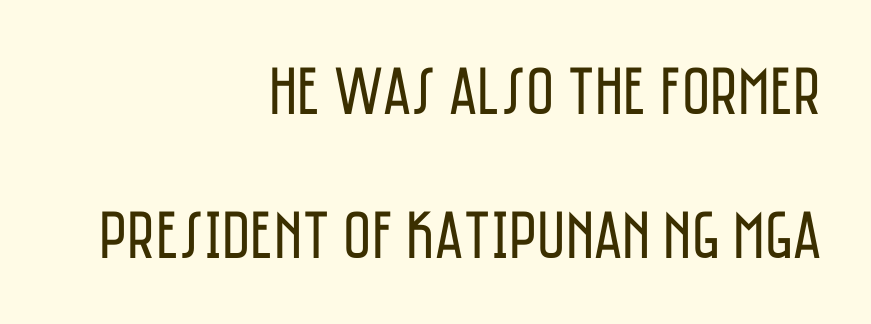
{"serif": "no", "italic": "no", "bold": "no", "weight": "regular", "width": "condensed", "stroke_contrast": "low", "x_height": "large", "monospaced": "no", "underline": "no", "align": "right", "line_spacing": "loose", "line_spacing_ratio": 2.12, "letter_spacing": "normal", "letter_spacing_em": 0.0, "glyph_px": 68}
